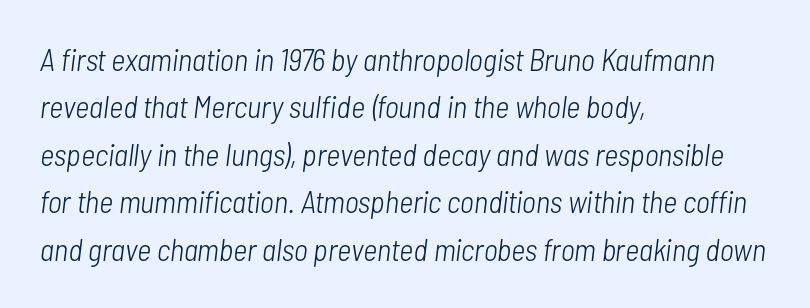
The image shows 31 px light, condensed type, italic (leaning right); set left-aligned, normal line spacing (1.53x), normal letter spacing, not underlined; low stroke contrast and a medium x-height.
